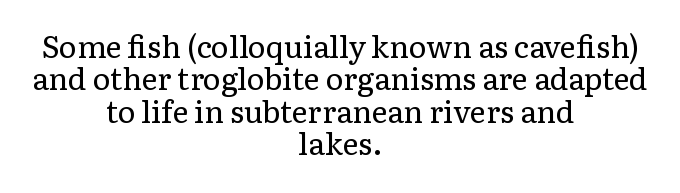
{"serif": "yes", "italic": "no", "bold": "no", "weight": "regular", "width": "normal", "stroke_contrast": "low", "x_height": "medium", "monospaced": "no", "underline": "no", "align": "center", "line_spacing": "tight", "line_spacing_ratio": 1.08, "letter_spacing": "normal", "letter_spacing_em": 0.0, "glyph_px": 30}
